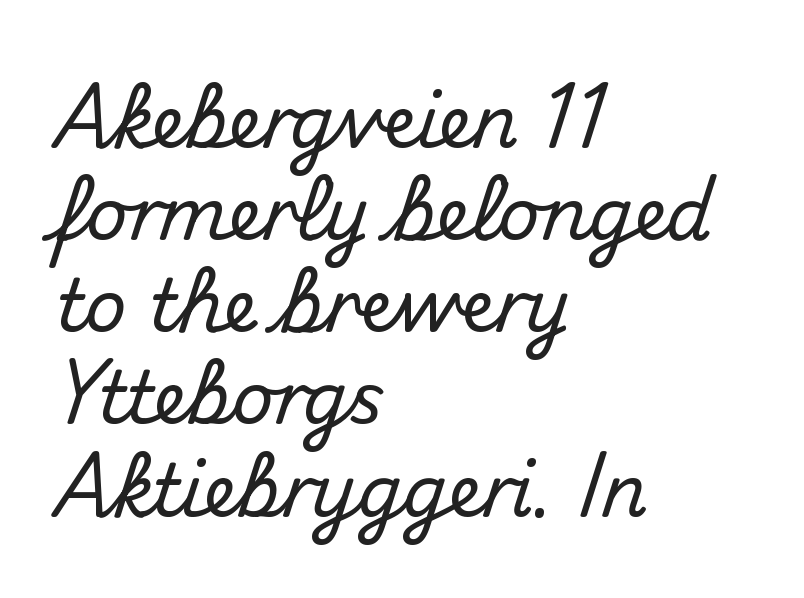
The image shows 72 px sans-serif type; set left-aligned, normal line spacing (1.28x), normal letter spacing, not underlined; medium stroke contrast and a small x-height.
